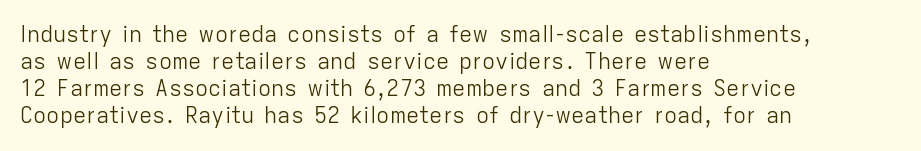
Q: Is the text bold? A: No.
Q: Is the text italic (slanted)? A: No, it is upright.
Q: Is the text underlined? A: No.
Q: How is the paragraph aligned? A: Left-aligned.
Q: Is the spacing between letters normal or unusually wide? A: Normal.
